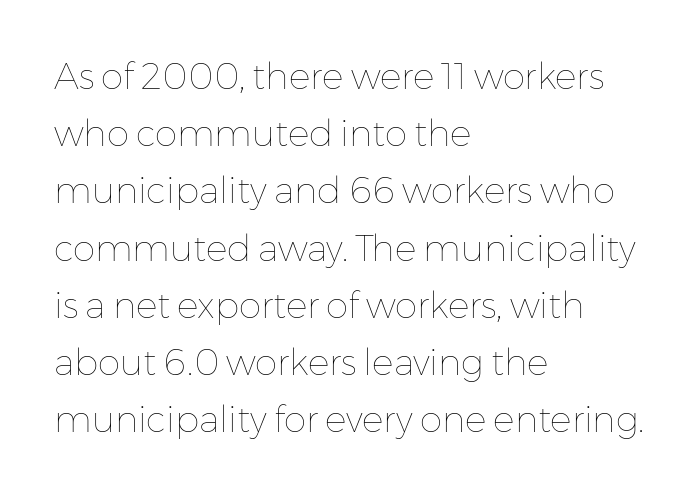
The image shows 36 px thin type, upright; set left-aligned, normal line spacing (1.59x), normal letter spacing, not underlined; low stroke contrast and a medium x-height.
